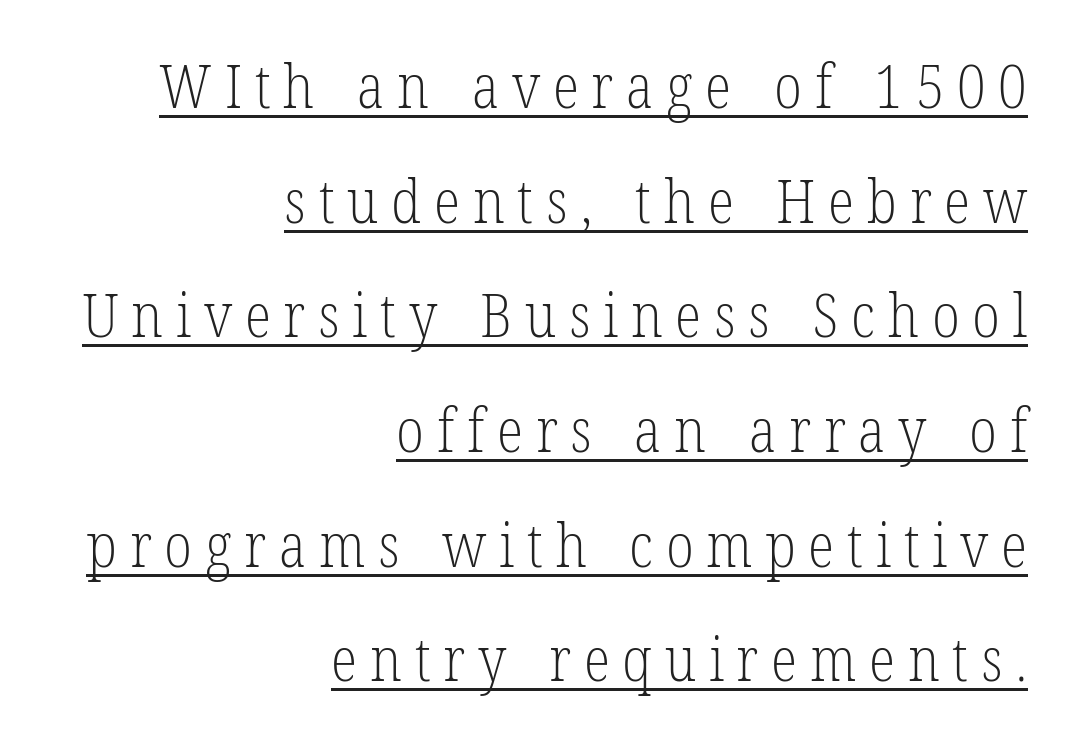
The image shows 61 px light, condensed serif type, upright; set right-aligned, line spacing 1.88x, unusually wide letter spacing (+0.21 em), underlined; low stroke contrast and a medium x-height.
